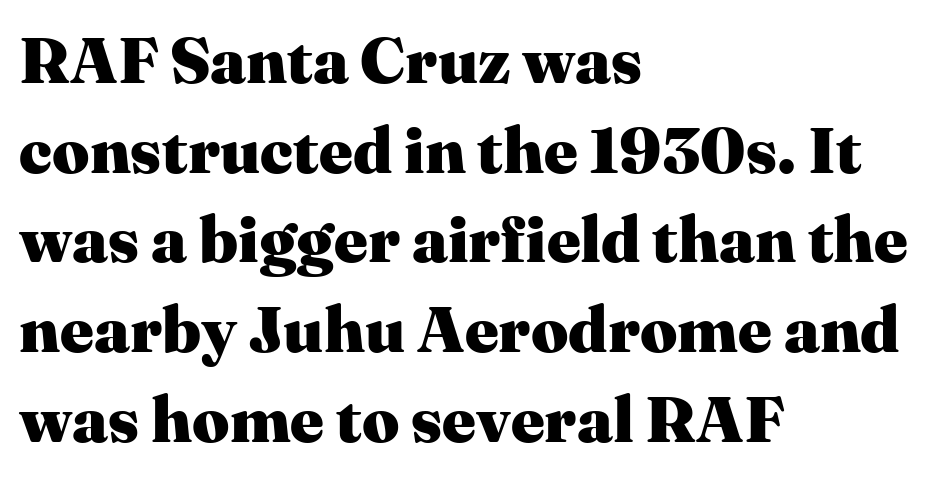
The paragraph has a hard left edge and a soft right edge. Tracking value appears to be zero — textbook default spacing. Old-style or modern, the face here clearly has serifs. Ascenders rise straight up at ninety degrees. Rows of type keep a routine distance in the vertical direction.
